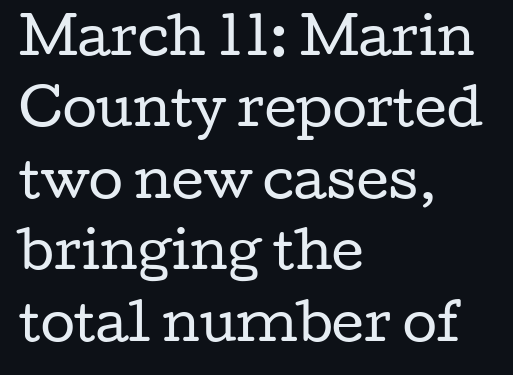
The image shows 50 px regular-weight, wide serif type, upright; set left-aligned, normal line spacing (1.43x), normal letter spacing, not underlined; low stroke contrast and a medium x-height.
